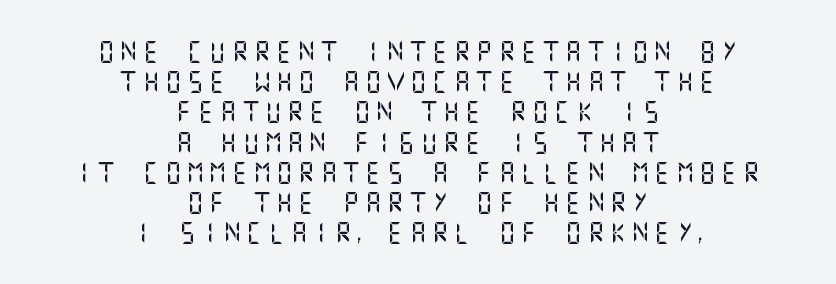
The image shows 21 px text type, upright; set centered, normal line spacing (1.44x), unusually wide letter spacing (+0.26 em), not underlined.
